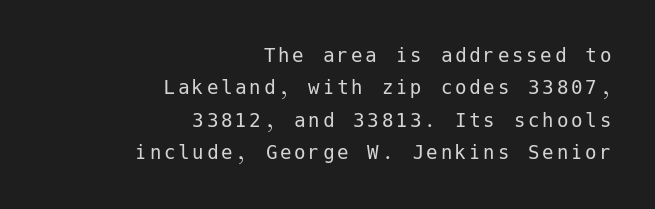
The face looks like a standard text weight, possibly lighter. A student would call this right alignment; a typographer would say flush right, rag left. Underlining? Definitely not there. A typesetter would mark this as roman, not italic.
